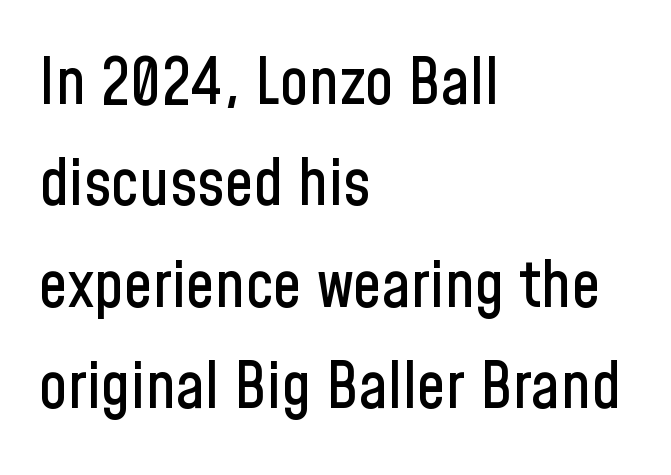
{"serif": "no", "italic": "no", "width": "condensed", "stroke_contrast": "low", "x_height": "medium", "monospaced": "no", "underline": "no", "align": "left", "line_spacing": "normal", "line_spacing_ratio": 1.56, "letter_spacing": "normal", "letter_spacing_em": 0.0, "glyph_px": 65}
